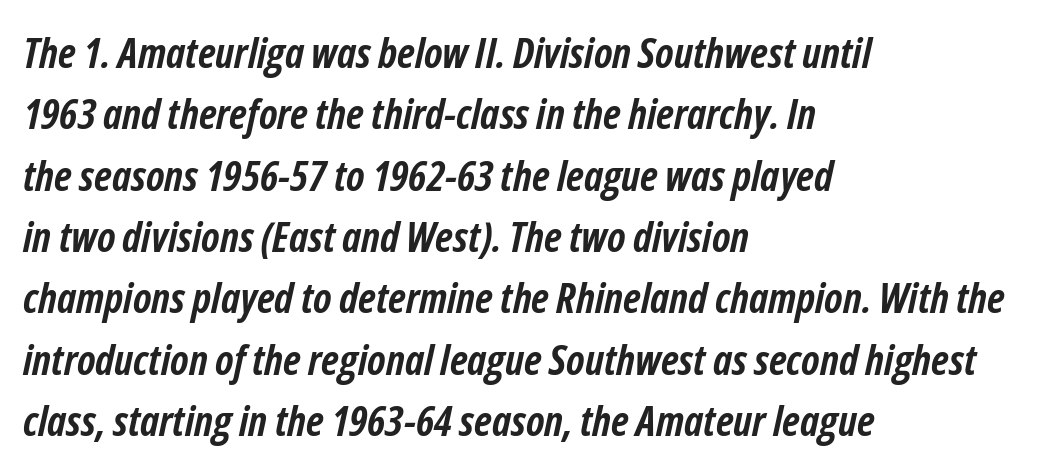
The image shows 42 px semibold, condensed type, italic (leaning right); set left-aligned, normal line spacing (1.46x), normal letter spacing, not underlined; low stroke contrast and a medium x-height.
